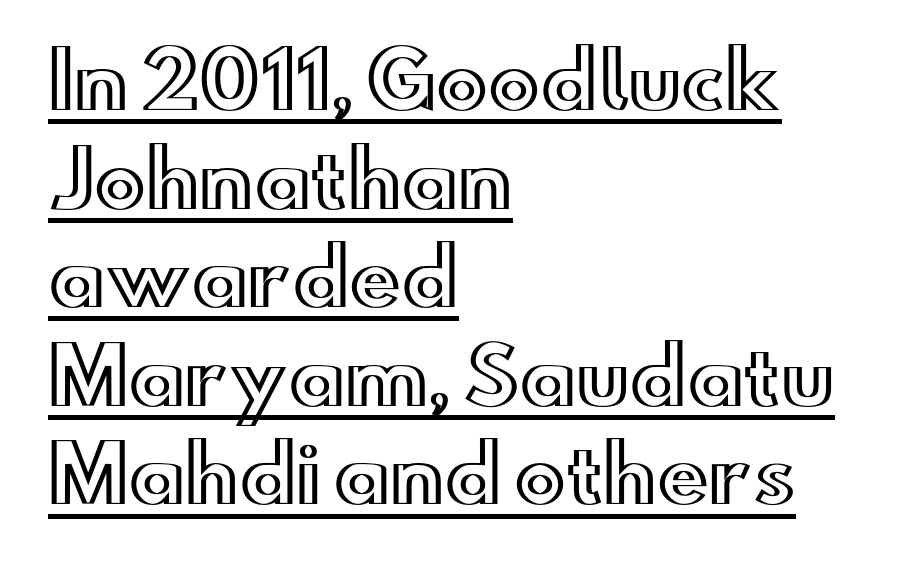
Every stem runs plumb, perpendicular to the baseline. Normally led — the rows are evenly, conventionally spaced. Does extra space separate the letters? No, they use regular spacing. If you drew a ruler down the left edge, every line would touch it. Spacing verdict: proportional, widths tailored to each character.
